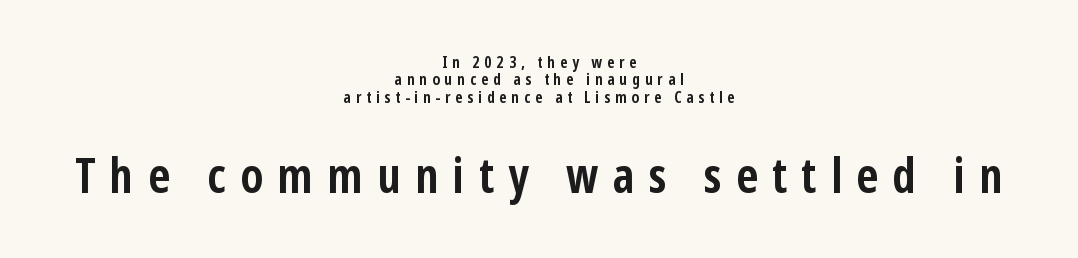
Q: Is the text bold? A: Yes.
Q: Is the text italic (slanted)? A: No, it is upright.
Q: Is the typeface a serif or a sans-serif typeface? A: Sans-serif.
Q: Is the text underlined? A: No.
Q: How is the paragraph aligned? A: Centered.
Q: Is the spacing between letters normal or unusually wide? A: Unusually wide.
Q: Is the spacing between lines tight, normal or loose? A: Tight.
Q: Which block of text is set in a larger size, the first (top) or the second (bottom)? A: The second (bottom) one.
Q: Width (condensed, normal, or wide)? A: Condensed.
Q: Stroke contrast? A: Low.
Q: x-height? A: Medium.
Q: Monospaced? A: No.
